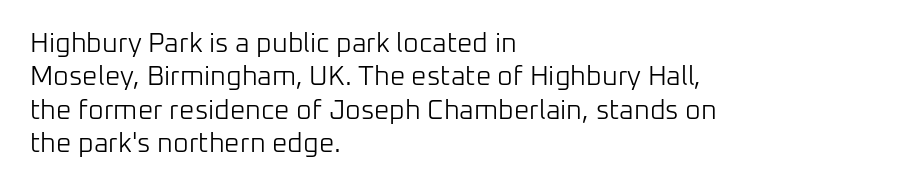
The image shows 27 px text type, upright; set left-aligned, line spacing 1.24x, normal letter spacing, not underlined.
